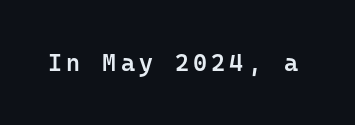
The image shows 24 px text type, upright; set not underlined.
